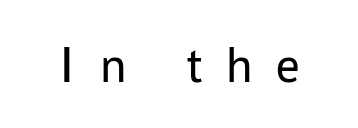
{"serif": "no", "italic": "no", "bold": "no", "weight": "regular", "width": "normal", "stroke_contrast": "low", "x_height": "medium", "monospaced": "no", "underline": "no", "letter_spacing": "wide", "letter_spacing_em": 0.45, "glyph_px": 53}
